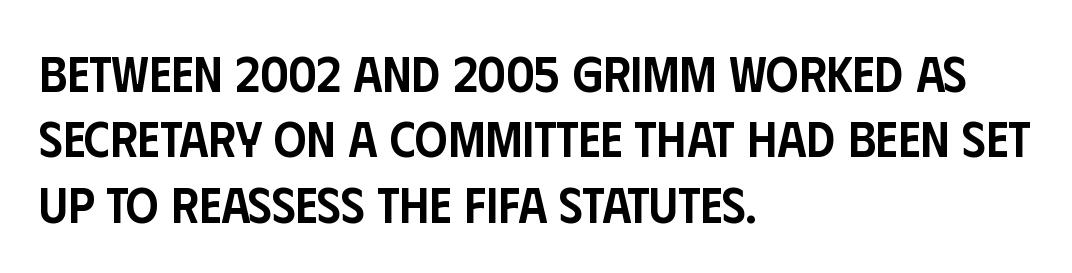
Each new line begins a customary step beneath the previous one. Horizontal alignment here is leftward, the default for most running prose. Typographically, this falls in the sans-serif category. Is there any slant? The stems are plumb. The passage shown has conventional tracking throughout.
